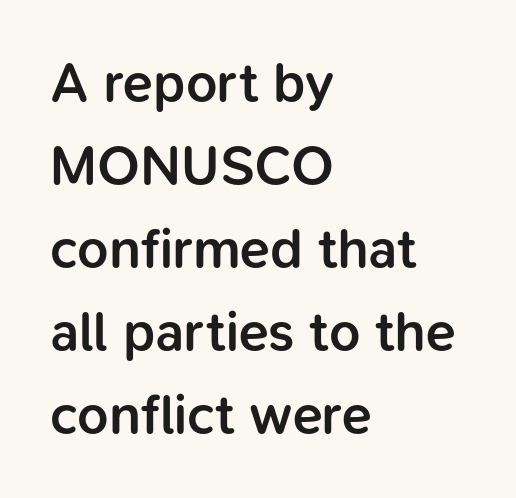
The image shows 55 px semibold sans-serif type, upright; set left-aligned, normal line spacing (1.51x), normal letter spacing, not underlined; low stroke contrast and a medium x-height.
